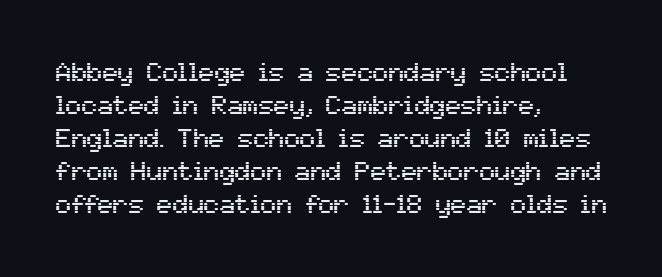
Q: Is the text italic (slanted)? A: No, it is upright.
Q: Is the text underlined? A: No.
Q: How is the paragraph aligned? A: Left-aligned.
Q: Is the spacing between letters normal or unusually wide? A: Normal.
Q: Is the spacing between lines tight, normal or loose? A: Normal.
